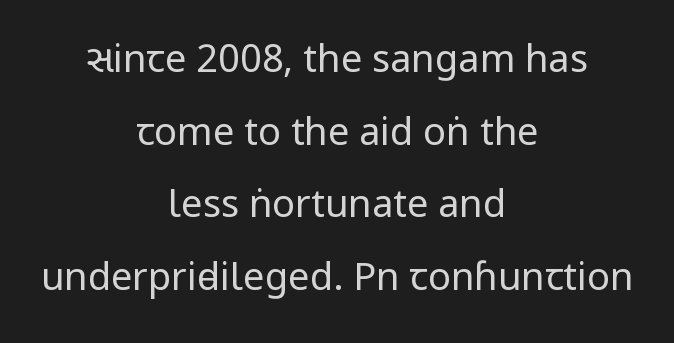
Honestly, the rows look like they've been pulled way apart. This is not heavy type; no bold has been used. Check where the strokes stop: nothing finishes them off — pure sans. The rag falls on both sides of this text block equally. Here the designer chose a conventional face with non-uniform glyph widths. Tracking here is standard; glyphs follow each other at the usual distance.
